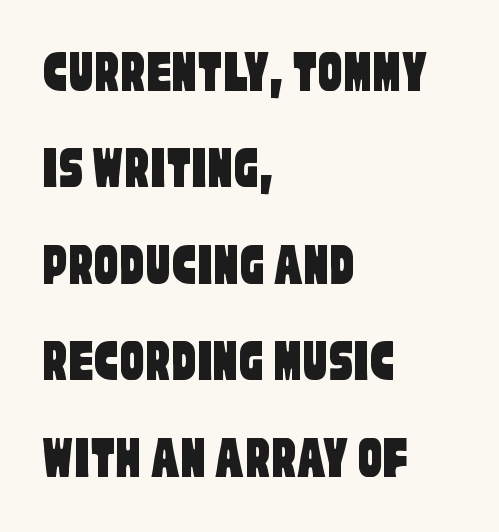
Summary of vertical rhythm: regular, with standard interline spacing. The space directly below the letters is spotless. To sum up the face: it is a sans, with no serifs. Varying glyph widths throughout — classic text-font behaviour.
